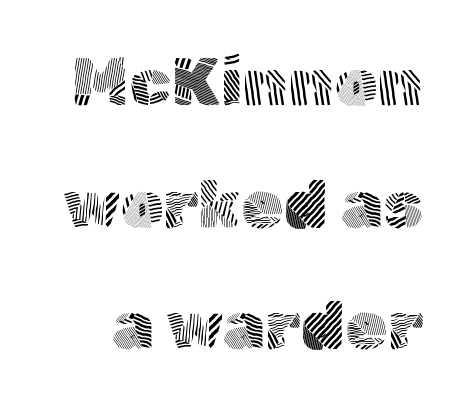
Q: Is the text bold? A: No.
Q: Is the text italic (slanted)? A: No, it is upright.
Q: Is the typeface a serif or a sans-serif typeface? A: Sans-serif.
Q: Is the text underlined? A: No.
Q: Is the spacing between letters normal or unusually wide? A: Normal.
Q: Width (condensed, normal, or wide)? A: Normal.
Q: x-height? A: Medium.
Q: Monospaced? A: No.
